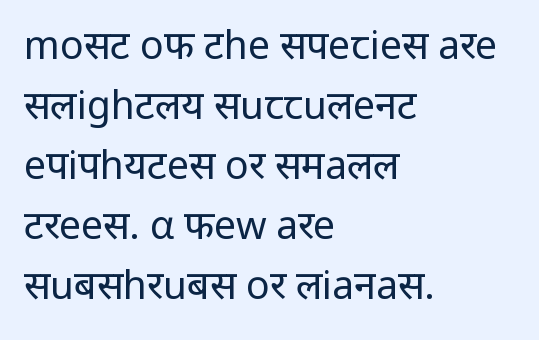
Compared with a typical body face, this is equally light or lighter still. Bare-footed words on every line. Note the varied advance widths — an 'i' is clearly narrower than an 'm'. In terms of leading, this rendering sits right in the middle.
